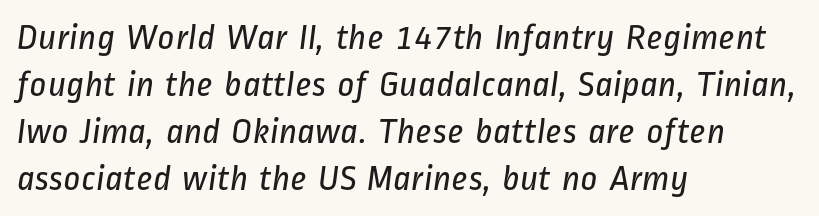
The image shows 37 px regular-weight, condensed sans-serif type; set left-aligned, normal line spacing (1.27x), normal letter spacing, not underlined; low stroke contrast and a medium x-height.
